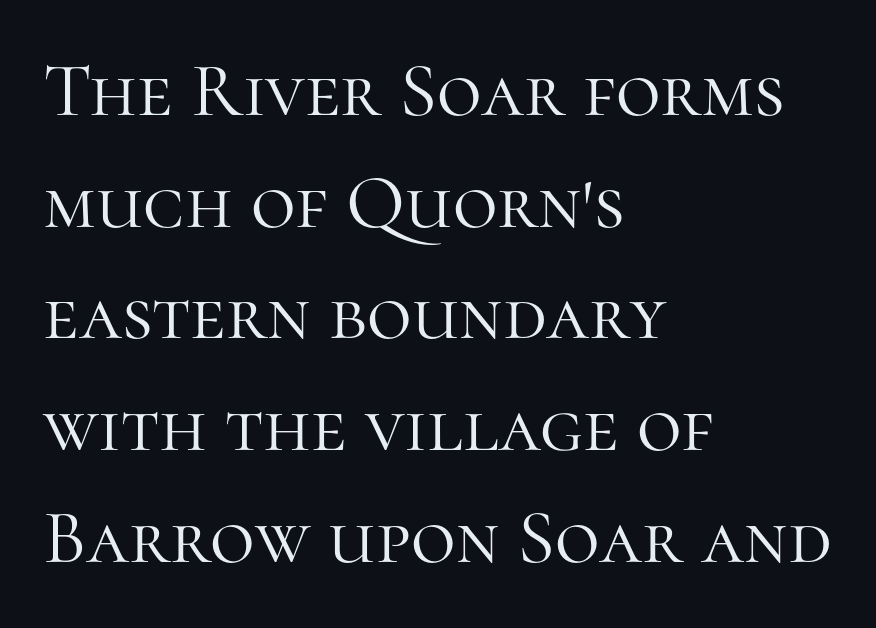
The image shows 77 px light serif type, upright; set left-aligned, normal line spacing (1.45x), normal letter spacing, not underlined; high stroke contrast and a medium x-height.
